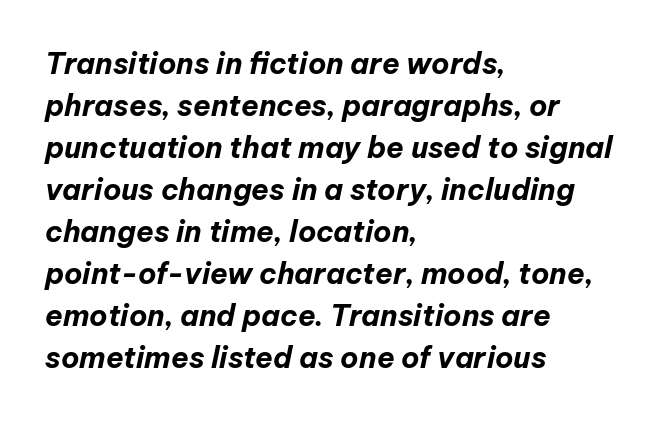
Q: Is the text bold? A: Yes.
Q: Is the text italic (slanted)? A: Yes, it leans right by about 12 degrees.
Q: Is the text underlined? A: No.
Q: How is the paragraph aligned? A: Left-aligned.
Q: Is the spacing between letters normal or unusually wide? A: Normal.
Q: Is the spacing between lines tight, normal or loose? A: Normal.
Q: Width (condensed, normal, or wide)? A: Normal.
Q: Stroke contrast? A: Low.
Q: x-height? A: Medium.
Q: Monospaced? A: No.
